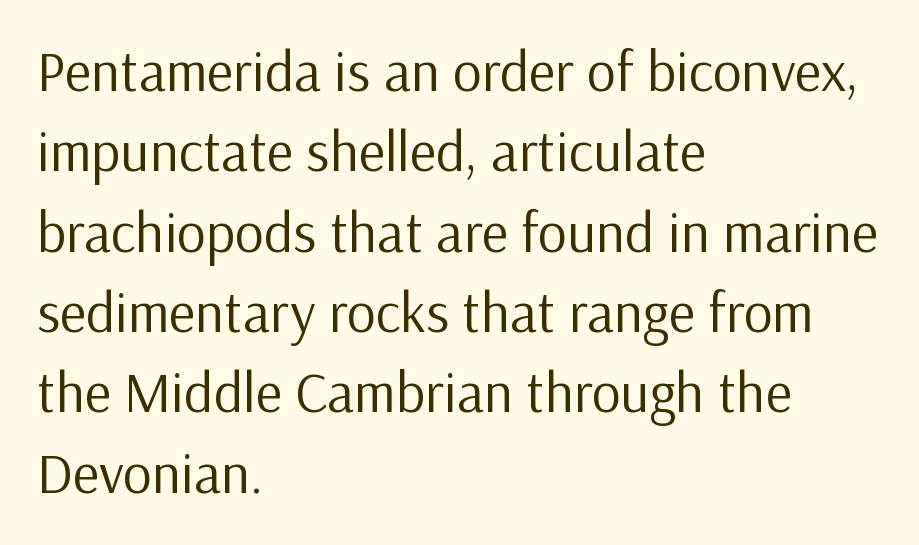
Q: Is the text bold? A: No.
Q: Is the text italic (slanted)? A: No, it is upright.
Q: Is the typeface a serif or a sans-serif typeface? A: Sans-serif.
Q: Is the text underlined? A: No.
Q: How is the paragraph aligned? A: Left-aligned.
Q: Is the spacing between letters normal or unusually wide? A: Normal.
Q: Is the spacing between lines tight, normal or loose? A: Normal.
Q: Width (condensed, normal, or wide)? A: Normal.
Q: Stroke contrast? A: Low.
Q: x-height? A: Medium.
Q: Monospaced? A: No.
